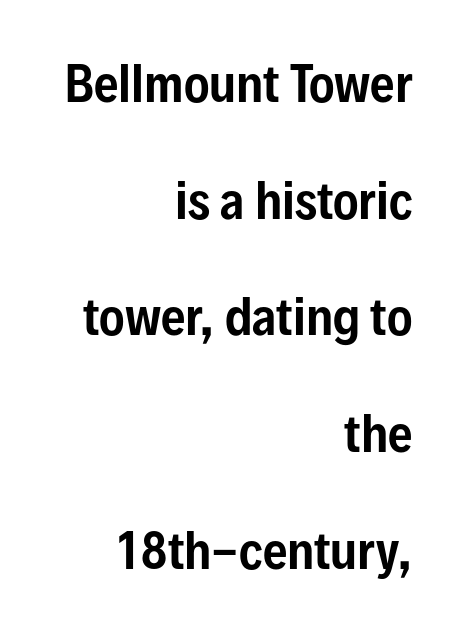
The image shows 48 px condensed sans-serif type, upright; set right-aligned, loose line spacing (2.43x), normal letter spacing, not underlined; low stroke contrast and a medium x-height.
